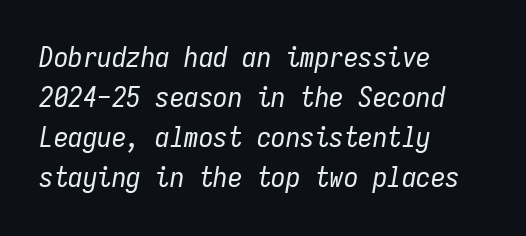
{"italic": "yes", "lean": "right", "slant_degrees": 9, "bold": "no", "weight": "regular", "width": "condensed", "stroke_contrast": "low", "x_height": "medium", "monospaced": "yes", "underline": "no", "align": "left", "line_spacing": "normal", "line_spacing_ratio": 1.38, "letter_spacing": "normal", "letter_spacing_em": 0.0, "glyph_px": 29}
